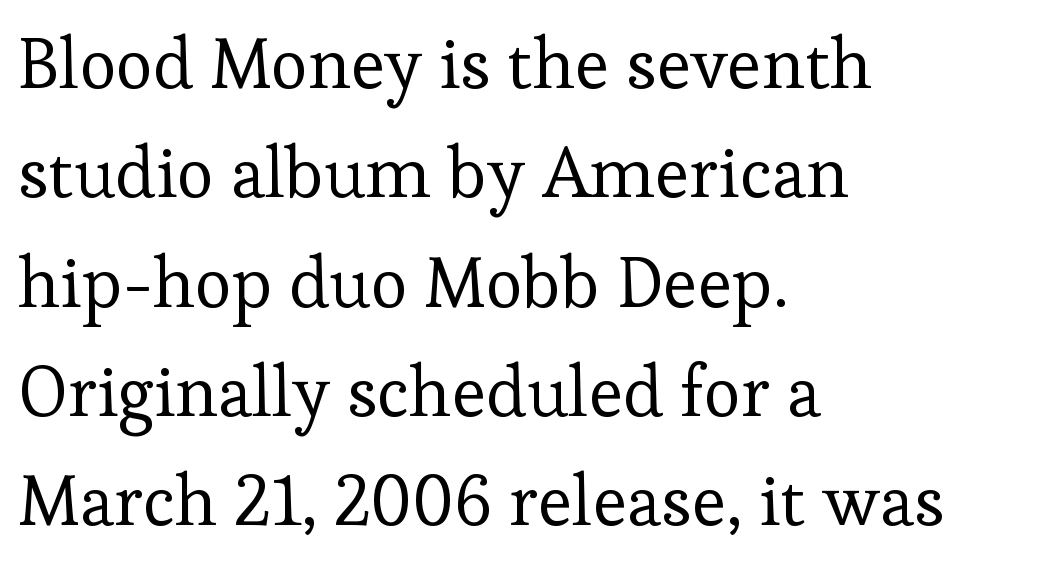
The setting favours the left margin, as ordinary paragraphs usually do. This is the regular roman posture of the typeface. Yep, those are serifs on the letters. The font is comparable to plain body text, perhaps lighter. Proportional: the letters do not fall into vertical columns. The passage shown is not underscored anywhere.
